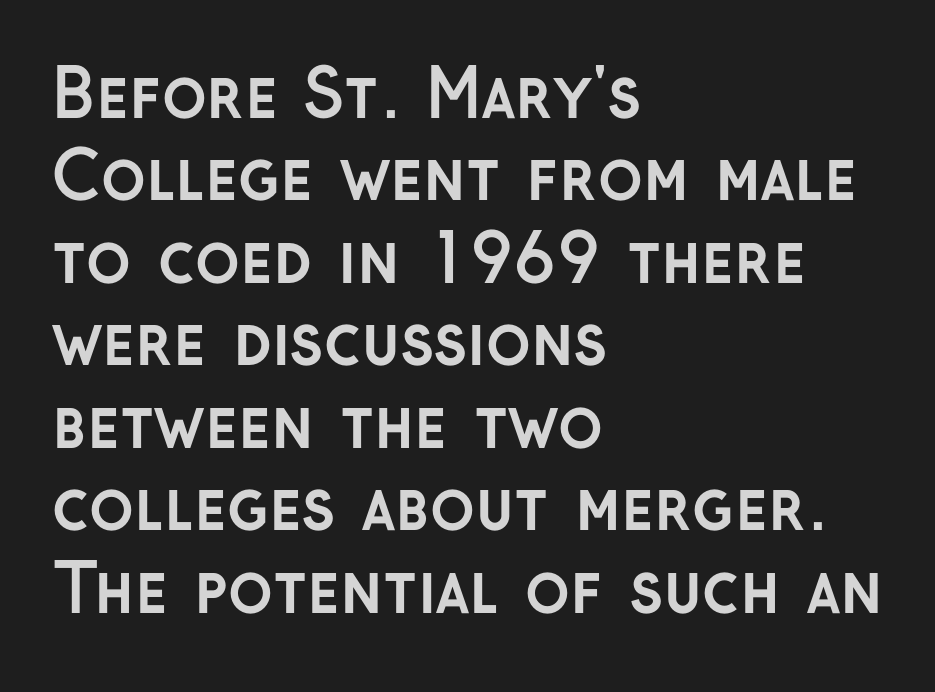
Q: Is the text bold? A: Yes.
Q: Is the text italic (slanted)? A: No, it is upright.
Q: Is the typeface a serif or a sans-serif typeface? A: Sans-serif.
Q: Is the text underlined? A: No.
Q: How is the paragraph aligned? A: Left-aligned.
Q: Is the spacing between letters normal or unusually wide? A: Normal.
Q: Is the spacing between lines tight, normal or loose? A: Normal.
Q: Width (condensed, normal, or wide)? A: Normal.
Q: Stroke contrast? A: Low.
Q: x-height? A: Medium.
Q: Monospaced? A: No.
